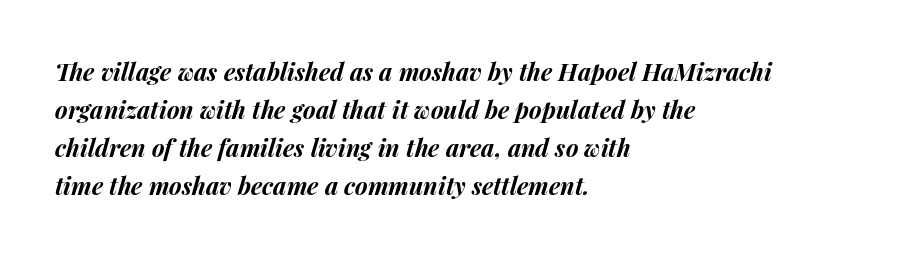
Does the copy run flush right? No — it runs flush left. Interline gaps are of average width in this sample. Italic: yes, the glyphs are oblique. As a designer I'd log this as weight 700, bold. Only glyphs here, with clear space below each row.
